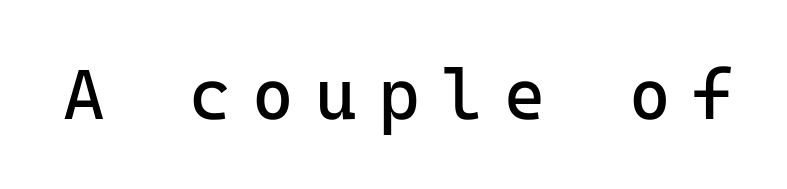
The image shows 71 px regular-weight sans-serif type, upright; set unusually wide letter spacing (+0.3 em), not underlined; low stroke contrast and a medium x-height.
